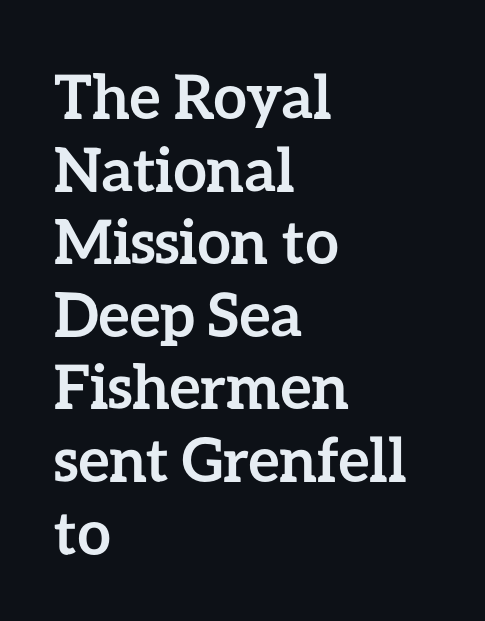
{"italic": "no", "bold": "yes", "weight": "semibold", "width": "normal", "stroke_contrast": "low", "x_height": "medium", "monospaced": "no", "underline": "no", "align": "left", "line_spacing_ratio": 1.21, "letter_spacing": "normal", "letter_spacing_em": 0.0, "glyph_px": 60}
